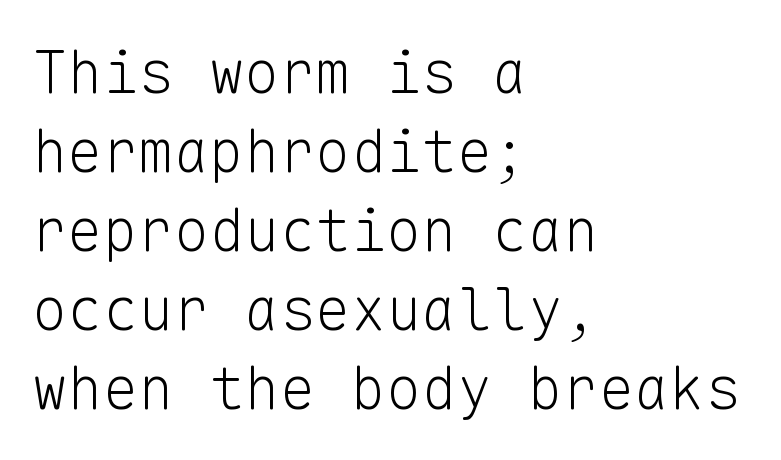
{"serif": "no", "italic": "no", "bold": "no", "weight": "light", "width": "normal", "stroke_contrast": "low", "x_height": "medium", "monospaced": "yes", "underline": "no", "align": "left", "line_spacing": "normal", "line_spacing_ratio": 1.34, "letter_spacing": "normal", "letter_spacing_em": 0.0, "glyph_px": 59}
